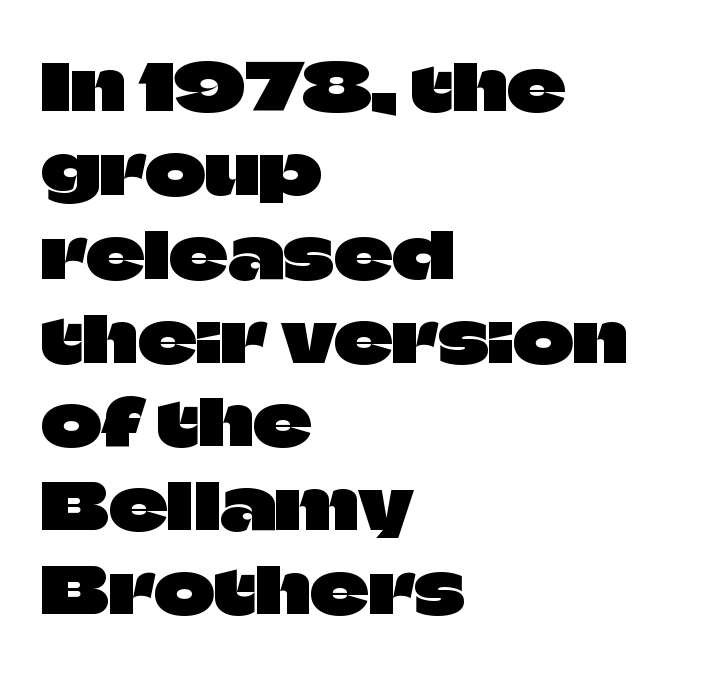
The image shows 65 px sans-serif type, upright; set left-aligned, normal line spacing (1.29x), normal letter spacing, not underlined; low stroke contrast and a large x-height.
